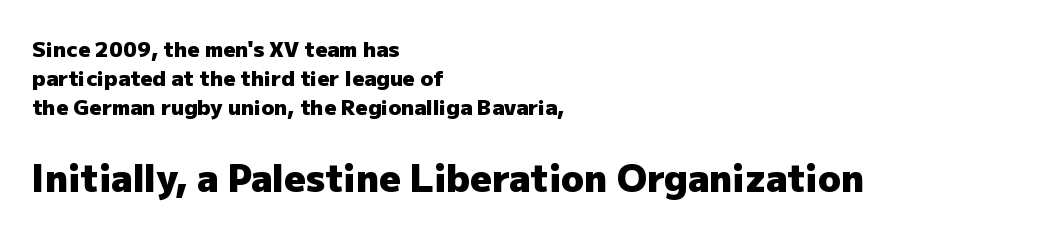
{"serif": "no", "italic": "no", "bold": "yes", "weight": "heavy", "width": "normal", "stroke_contrast": "low", "x_height": "medium", "monospaced": "no", "underline": "no", "align": "left", "line_spacing": "normal", "line_spacing_ratio": 1.39, "letter_spacing": "normal", "letter_spacing_em": 0.0, "larger_block": "second", "size_ratio": 1.76, "glyph_px": 37}
